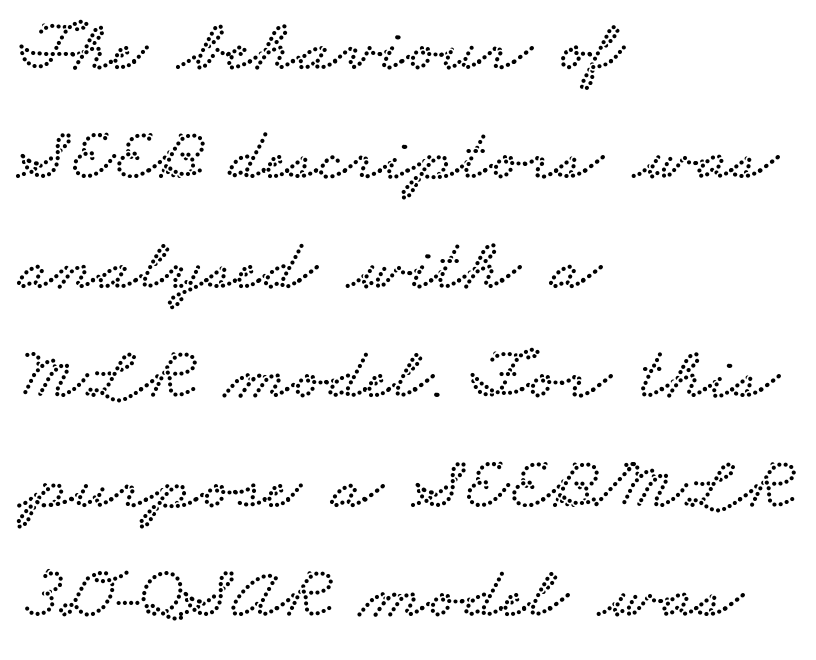
The image shows 75 px wide serif type; set left-aligned, normal line spacing (1.46x), normal letter spacing, not underlined; low stroke contrast and a small x-height.
